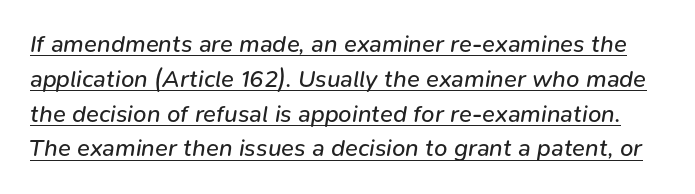
One glance says typical: line gaps are just what's usual. This rendering features underlined lettering. Here the glyphs are tracked normally, forming tight word shapes. A typesetter would mark this as italic. The passage shown is not bold in any degree.
